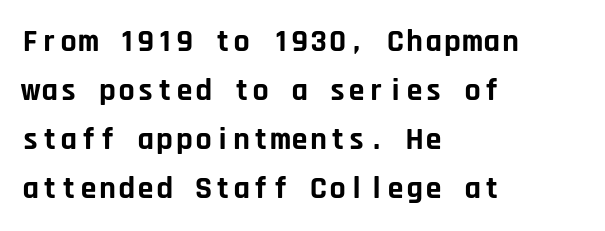
The image shows 32 px bold sans-serif type, upright, monospaced; set left-aligned, normal line spacing (1.53x), normal letter spacing, not underlined; low stroke contrast and a large x-height.
